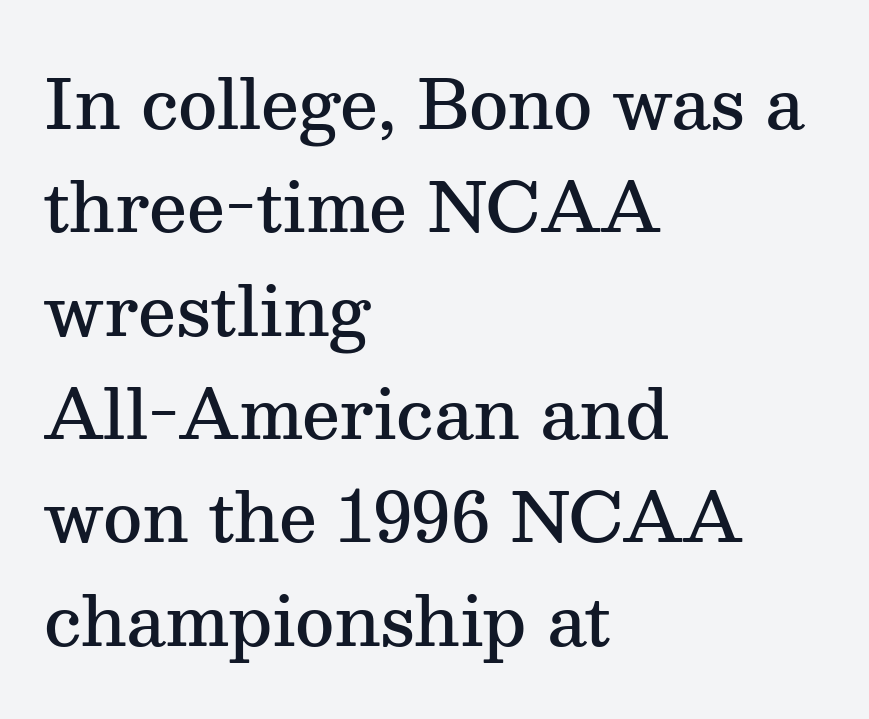
{"serif": "yes", "italic": "no", "bold": "semi", "weight": "semibold", "width": "normal", "stroke_contrast": "medium", "x_height": "medium", "monospaced": "no", "underline": "no", "align": "left", "line_spacing": "normal", "line_spacing_ratio": 1.52, "letter_spacing": "normal", "letter_spacing_em": 0.0, "glyph_px": 68}
